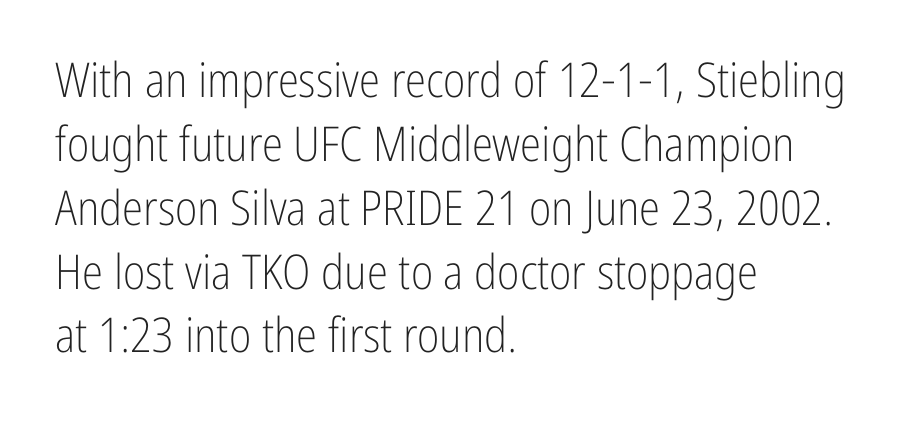
Q: Is the text bold? A: No.
Q: Is the text italic (slanted)? A: No, it is upright.
Q: Is the typeface a serif or a sans-serif typeface? A: Sans-serif.
Q: Is the text underlined? A: No.
Q: How is the paragraph aligned? A: Left-aligned.
Q: Is the spacing between letters normal or unusually wide? A: Normal.
Q: Is the spacing between lines tight, normal or loose? A: Normal.
Q: Width (condensed, normal, or wide)? A: Condensed.
Q: Stroke contrast? A: Low.
Q: x-height? A: Medium.
Q: Monospaced? A: No.
